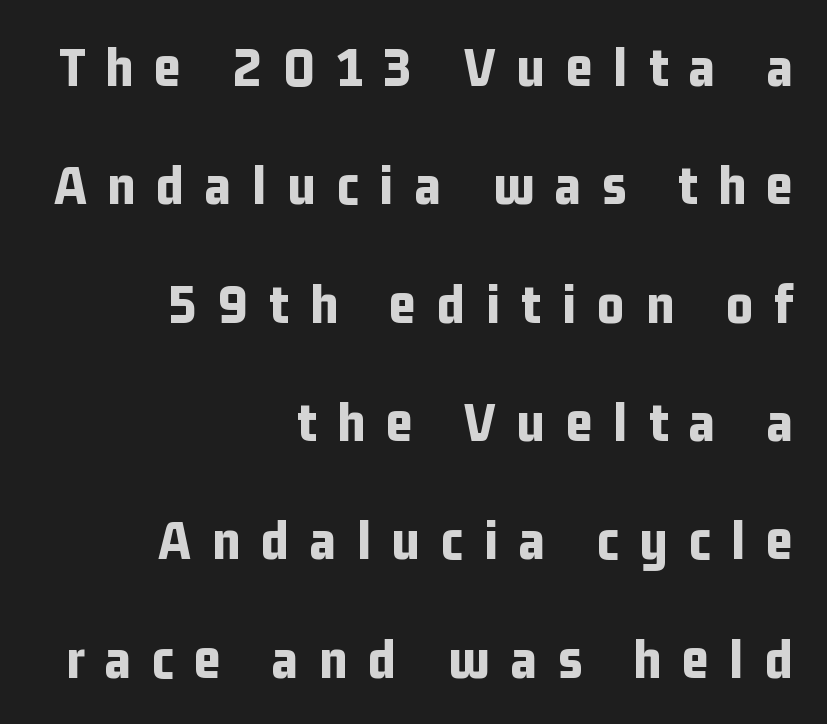
Q: Is the text bold? A: Yes.
Q: Is the text italic (slanted)? A: No, it is upright.
Q: Is the typeface a serif or a sans-serif typeface? A: Sans-serif.
Q: Is the text underlined? A: No.
Q: How is the paragraph aligned? A: Right-aligned.
Q: Is the spacing between letters normal or unusually wide? A: Unusually wide.
Q: Is the spacing between lines tight, normal or loose? A: Loose.
Q: Width (condensed, normal, or wide)? A: Condensed.
Q: Stroke contrast? A: Low.
Q: x-height? A: Medium.
Q: Monospaced? A: No.
